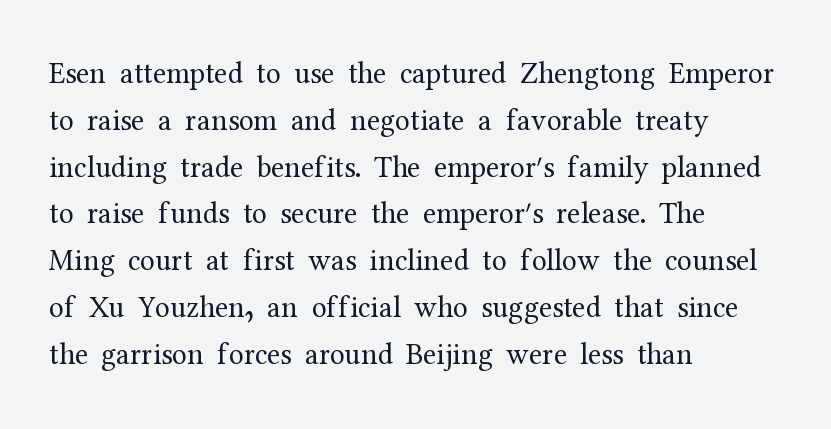
The image shows 30 px regular-weight serif type, upright; set left-aligned, normal line spacing (1.56x), normal letter spacing, not underlined; medium stroke contrast and a medium x-height.
